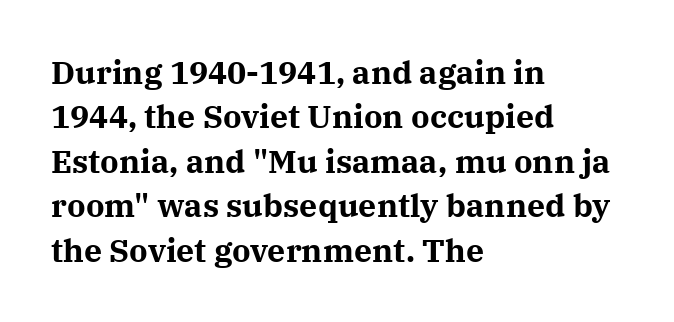
Q: Is the text bold? A: Yes.
Q: Is the text italic (slanted)? A: No, it is upright.
Q: Is the typeface a serif or a sans-serif typeface? A: Serif.
Q: Is the text underlined? A: No.
Q: How is the paragraph aligned? A: Left-aligned.
Q: Is the spacing between letters normal or unusually wide? A: Normal.
Q: Is the spacing between lines tight, normal or loose? A: Normal.
Q: Width (condensed, normal, or wide)? A: Normal.
Q: Stroke contrast? A: Medium.
Q: x-height? A: Medium.
Q: Monospaced? A: No.
